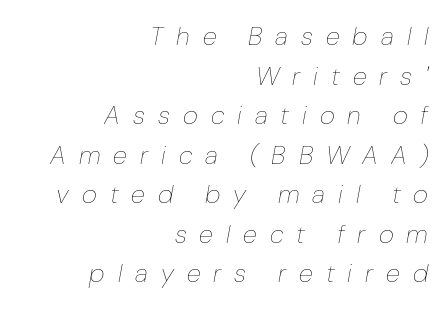
Each stroke keeps to a modest, everyday thickness or less. Italic? Definitely — the glyphs are oblique. The strip under each line holds only bare page. Regular leading.
